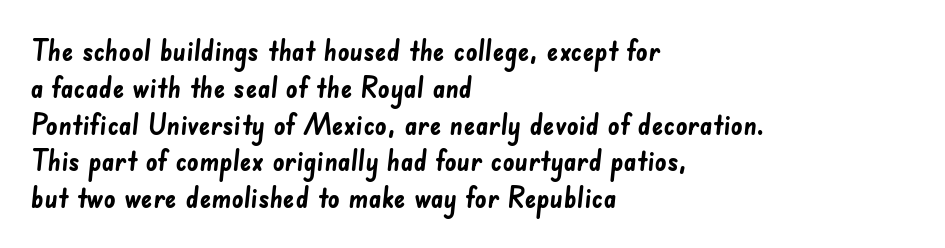
{"serif": "no", "bold": "yes", "weight": "semibold", "width": "normal", "stroke_contrast": "low", "x_height": "small", "monospaced": "no", "underline": "no", "align": "left", "line_spacing": "normal", "line_spacing_ratio": 1.27, "letter_spacing": "normal", "letter_spacing_em": 0.0, "glyph_px": 29}
